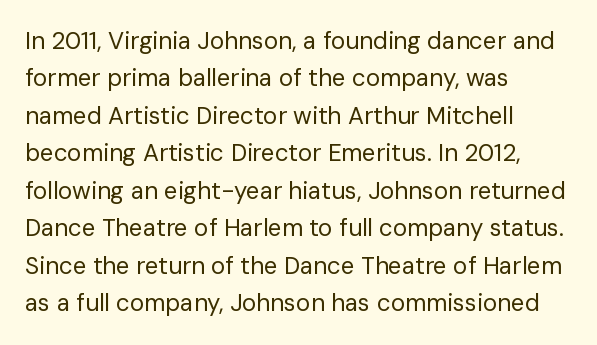
Q: Is the text bold? A: No.
Q: Is the text italic (slanted)? A: No, it is upright.
Q: Is the text underlined? A: No.
Q: How is the paragraph aligned? A: Left-aligned.
Q: Is the spacing between letters normal or unusually wide? A: Normal.
Q: Is the spacing between lines tight, normal or loose? A: Normal.
